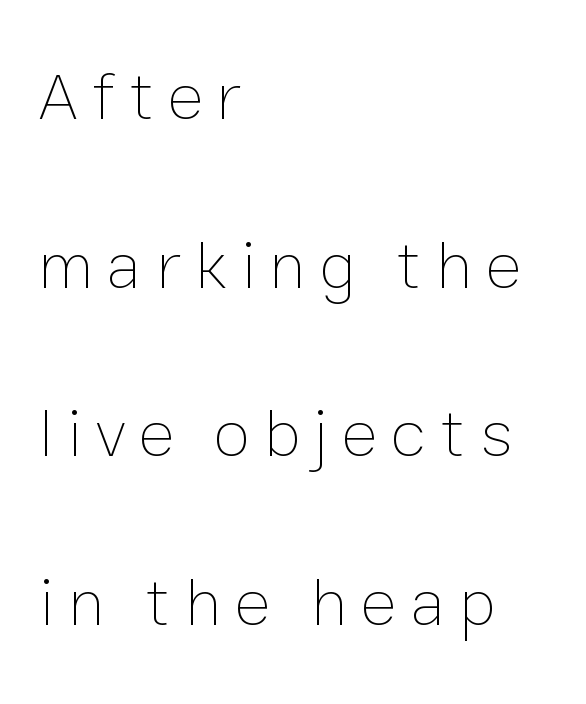
{"italic": "no", "bold": "no", "weight": "thin", "width": "normal", "stroke_contrast": "low", "x_height": "medium", "monospaced": "no", "underline": "no", "align": "left", "line_spacing": "loose", "line_spacing_ratio": 2.48, "letter_spacing": "wide", "letter_spacing_em": 0.2, "glyph_px": 68}
